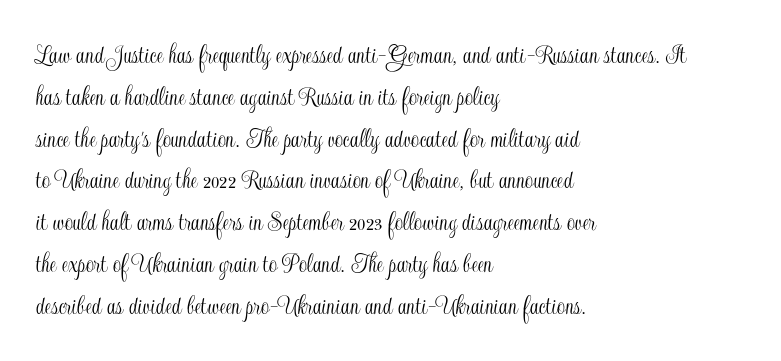
The image shows 29 px condensed type; set left-aligned, normal line spacing (1.44x), normal letter spacing, not underlined; a small x-height.
